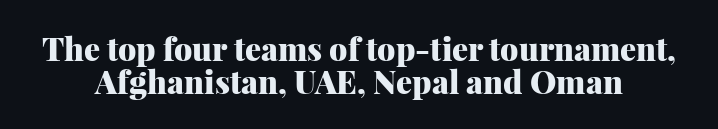
Q: Is the text bold? A: Yes.
Q: Is the text italic (slanted)? A: No, it is upright.
Q: Is the typeface a serif or a sans-serif typeface? A: Serif.
Q: Is the text underlined? A: No.
Q: How is the paragraph aligned? A: Centered.
Q: Is the spacing between letters normal or unusually wide? A: Normal.
Q: Is the spacing between lines tight, normal or loose? A: Tight.
Q: Width (condensed, normal, or wide)? A: Normal.
Q: Stroke contrast? A: Medium.
Q: x-height? A: Medium.
Q: Monospaced? A: No.
